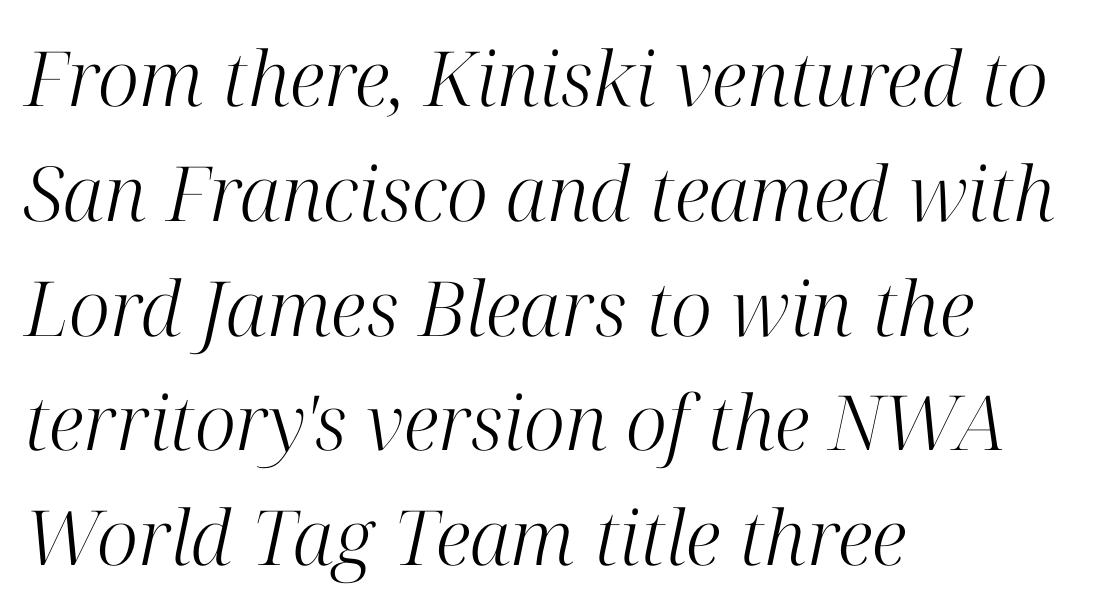
A clean baseline with only descenders dipping below it. Stems and bowls with no extra thickness — not bold. The rag falls on the right side of this text block. The leading is moderate, giving the passage an even texture. Standard letterfit; no display-style spreading of the glyphs. The rendering uses natural spacing where letterforms have individual widths.
